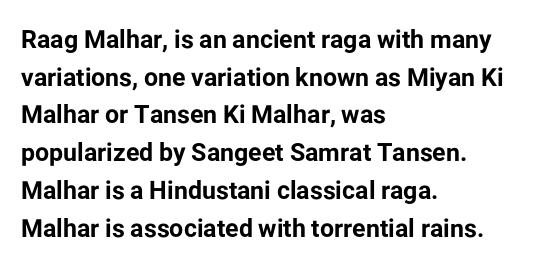
The image shows 25 px bold type, upright; set left-aligned, normal line spacing (1.51x), normal letter spacing, not underlined.
